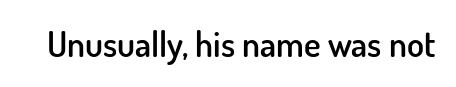
Q: Is the text bold? A: Semi-bold.
Q: Is the text italic (slanted)? A: No, it is upright.
Q: Is the typeface a serif or a sans-serif typeface? A: Sans-serif.
Q: Is the text underlined? A: No.
Q: Is the spacing between letters normal or unusually wide? A: Normal.
Q: Width (condensed, normal, or wide)? A: Normal.
Q: Stroke contrast? A: Low.
Q: x-height? A: Small.
Q: Monospaced? A: No.
